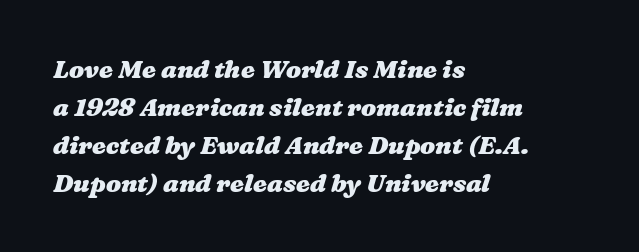
Q: Is the text bold? A: Yes.
Q: Is the text underlined? A: No.
Q: How is the paragraph aligned? A: Left-aligned.
Q: Is the spacing between letters normal or unusually wide? A: Normal.
Q: Is the spacing between lines tight, normal or loose? A: Normal.
